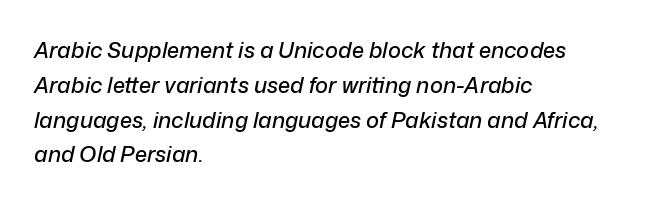
The image shows 22 px text type, italic (leaning right); set left-aligned, normal line spacing (1.58x), normal letter spacing, not underlined.
